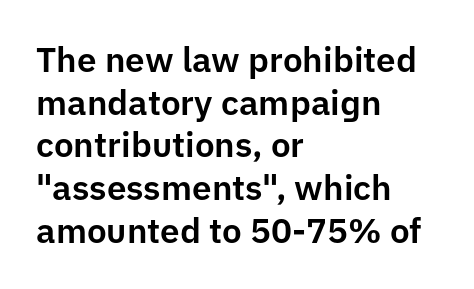
The image shows 35 px sans-serif type, upright; set left-aligned, line spacing 1.22x, normal letter spacing, not underlined; low stroke contrast and a medium x-height.
